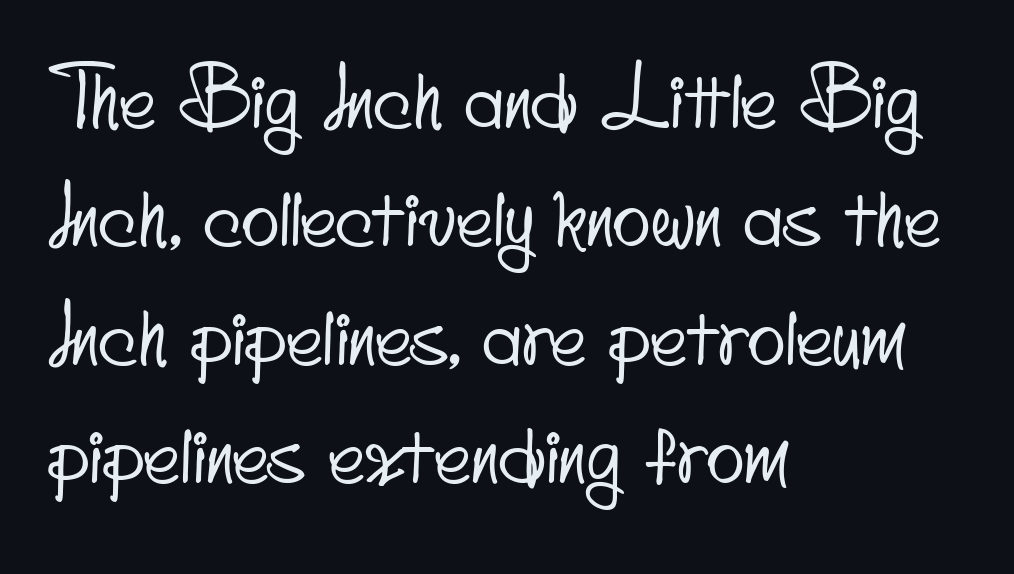
Layout note: lines flush left. The line texture is even and compact thanks to regular tracking. Note: no serifs on the glyphs. Here the designer chose a conventional face with non-uniform glyph widths.
